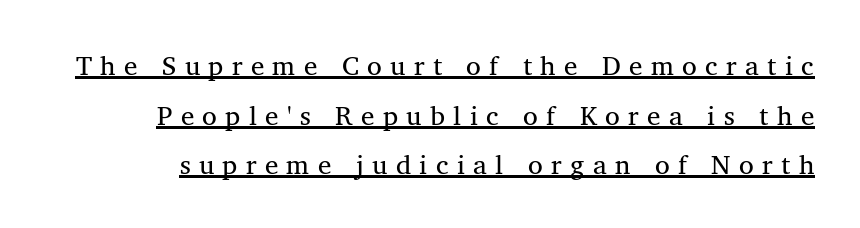
The string is rendered with underlining switched on. No letter is thick-stroked: the sample isn't bold. The letterforms stand isolated, each surrounded by extra space. A roman cut, with each character standing at attention.
